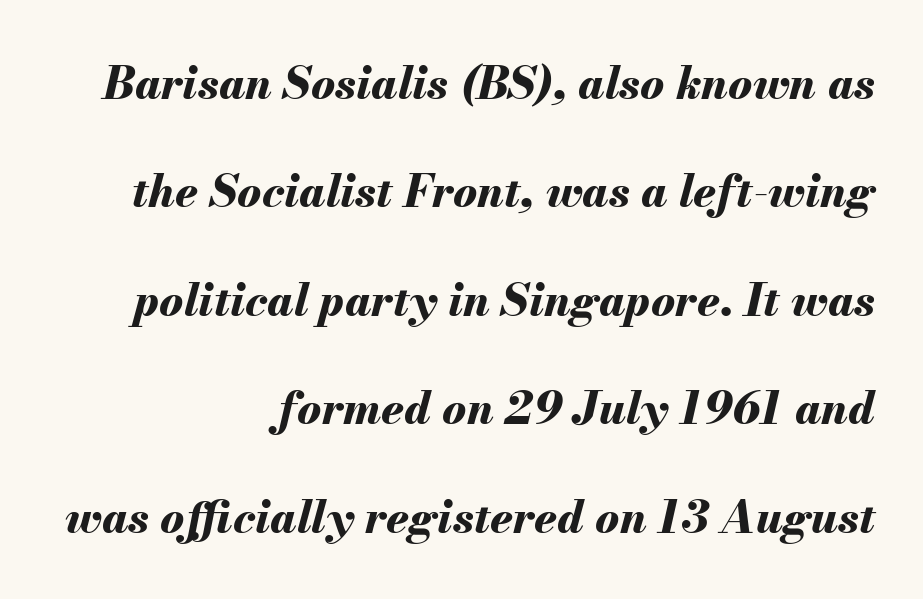
These lines are rendered in a variable-pitch font. The space directly below the letters is spotless. Italic: yes, the glyphs are oblique. Notice how the passage keeps a crisp vertical edge on the right only. Leading is clearly above the norm, producing a sparse column. Emphasis by weight is at full strength: bold.
